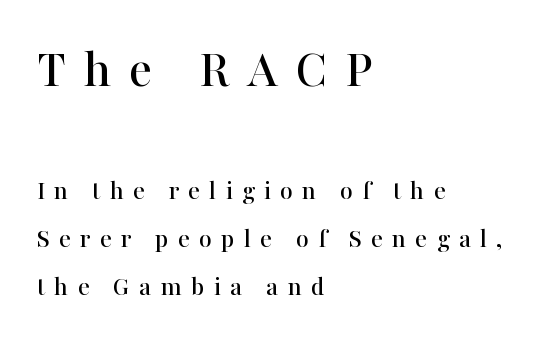
The upper block of text is set noticeably larger than the block beneath it. Observe the wide spacing: letters keep a clear distance from each other. Quick note: interline space is typical. Tall strokes in this sample are plumb rather than angled. Just letters on the line, the space beneath them empty.
